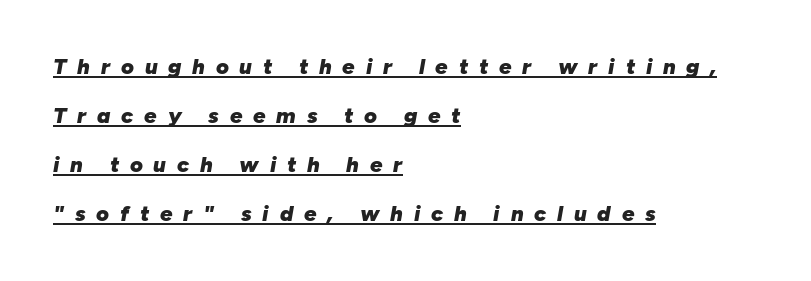
{"italic": "yes", "lean": "right", "slant_degrees": 10, "bold": "yes", "underline": "yes", "align": "left", "line_spacing": "loose", "line_spacing_ratio": 2.23, "letter_spacing": "wide", "letter_spacing_em": 0.49, "glyph_px": 22}
